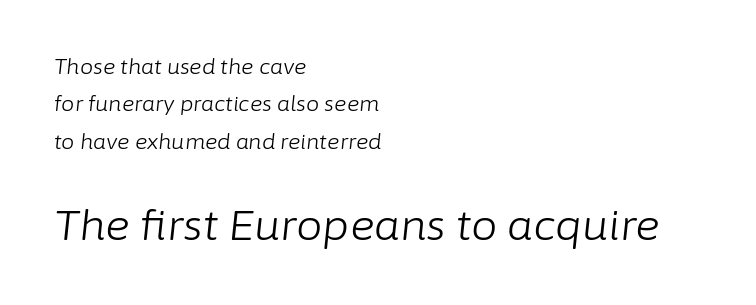
{"italic": "yes", "lean": "right", "slant_degrees": 6, "bold": "no", "weight": "light", "width": "normal", "stroke_contrast": "low", "x_height": "medium", "monospaced": "no", "underline": "no", "align": "left", "line_spacing_ratio": 1.78, "letter_spacing": "normal", "letter_spacing_em": 0.0, "larger_block": "second", "size_ratio": 2.0, "glyph_px": 42}
